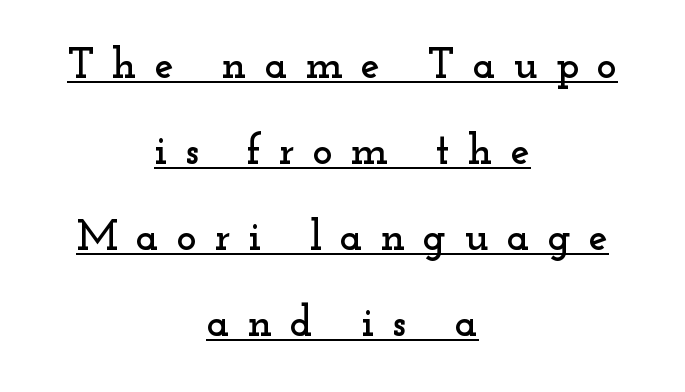
{"serif": "yes", "italic": "no", "width": "wide", "stroke_contrast": "low", "x_height": "small", "monospaced": "no", "underline": "yes", "align": "center", "line_spacing": "loose", "line_spacing_ratio": 2.0, "letter_spacing": "wide", "letter_spacing_em": 0.41, "glyph_px": 43}
